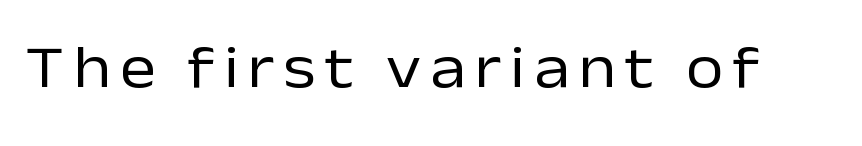
Q: Is the text bold? A: No.
Q: Is the text italic (slanted)? A: No, it is upright.
Q: Is the typeface a serif or a sans-serif typeface? A: Sans-serif.
Q: Is the text underlined? A: No.
Q: Width (condensed, normal, or wide)? A: Normal.
Q: Stroke contrast? A: Low.
Q: x-height? A: Medium.
Q: Monospaced? A: No.
